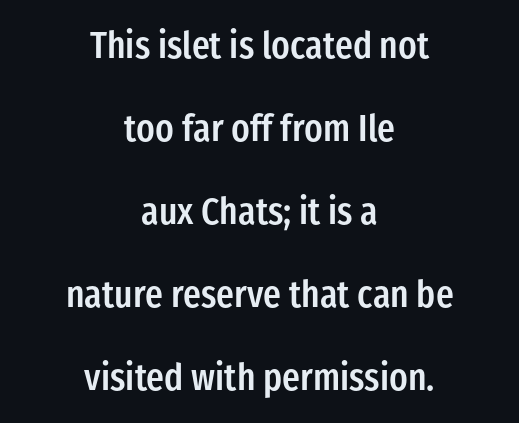
Q: Is the text bold? A: Semi-bold.
Q: Is the text italic (slanted)? A: No, it is upright.
Q: Is the typeface a serif or a sans-serif typeface? A: Sans-serif.
Q: Is the text underlined? A: No.
Q: How is the paragraph aligned? A: Centered.
Q: Is the spacing between letters normal or unusually wide? A: Normal.
Q: Is the spacing between lines tight, normal or loose? A: Loose.
Q: Width (condensed, normal, or wide)? A: Condensed.
Q: Stroke contrast? A: Low.
Q: x-height? A: Medium.
Q: Monospaced? A: No.
